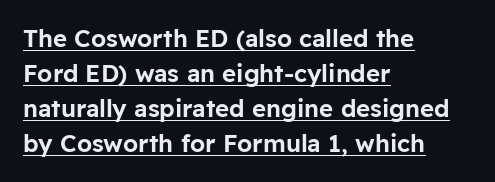
{"italic": "no", "underline": "yes", "align": "left", "line_spacing": "normal", "line_spacing_ratio": 1.46, "letter_spacing": "normal", "letter_spacing_em": 0.0, "glyph_px": 24}
